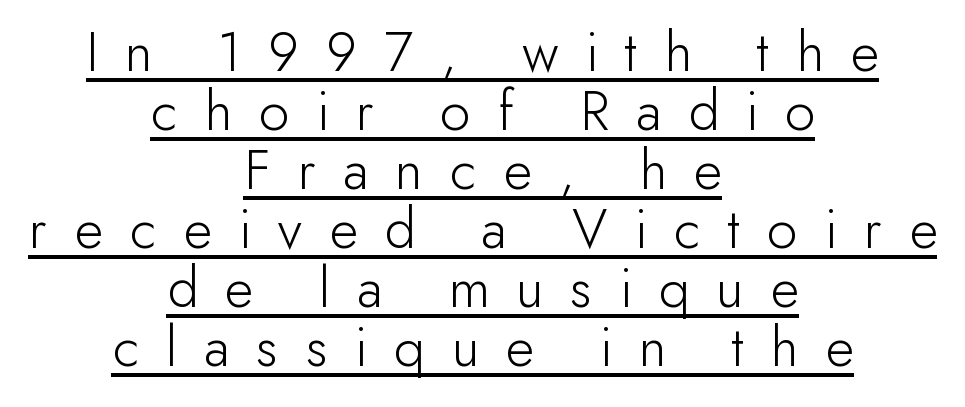
The image shows 59 px light sans-serif type, upright; set centered, tight line spacing (1.0x), unusually wide letter spacing (+0.46 em), underlined; low stroke contrast and a small x-height.
